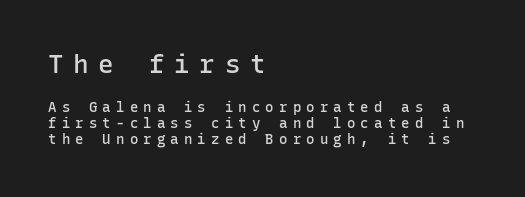
In CSS terms this would be text-align: left. Does the weight exceed regular? Yes, but only to semibold. In terms of letterspacing, this is a distinctly airy, spread setting. Visually, the top section dominates because its glyphs are scaled up. One glance says dense: line gaps are narrower than usual. You can tell it's not italic because the verticals are truly vertical.
